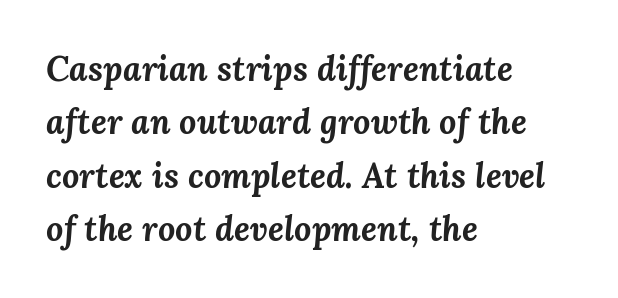
{"italic": "yes", "lean": "right", "slant_degrees": 3, "bold": "yes", "weight": "bold", "width": "normal", "stroke_contrast": "medium", "x_height": "medium", "monospaced": "no", "underline": "no", "align": "left", "line_spacing": "normal", "line_spacing_ratio": 1.57, "letter_spacing": "normal", "letter_spacing_em": 0.0, "glyph_px": 34}
